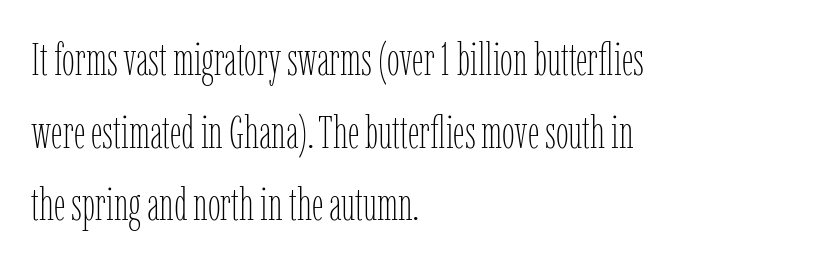
The image shows 46 px thin, condensed type, upright; set left-aligned, normal line spacing (1.58x), normal letter spacing, not underlined; low stroke contrast and a medium x-height.
